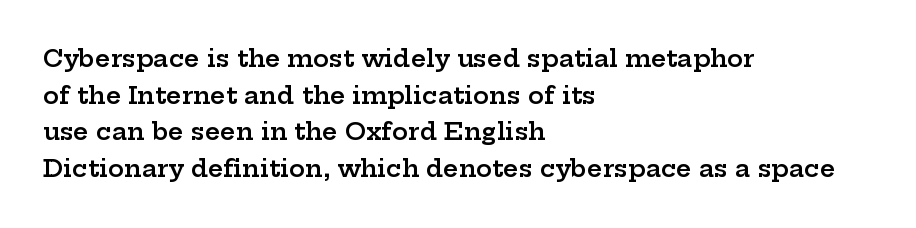
{"italic": "no", "bold": "semi", "underline": "no", "align": "left", "line_spacing": "normal", "line_spacing_ratio": 1.53, "letter_spacing": "normal", "letter_spacing_em": 0.0, "glyph_px": 24}
